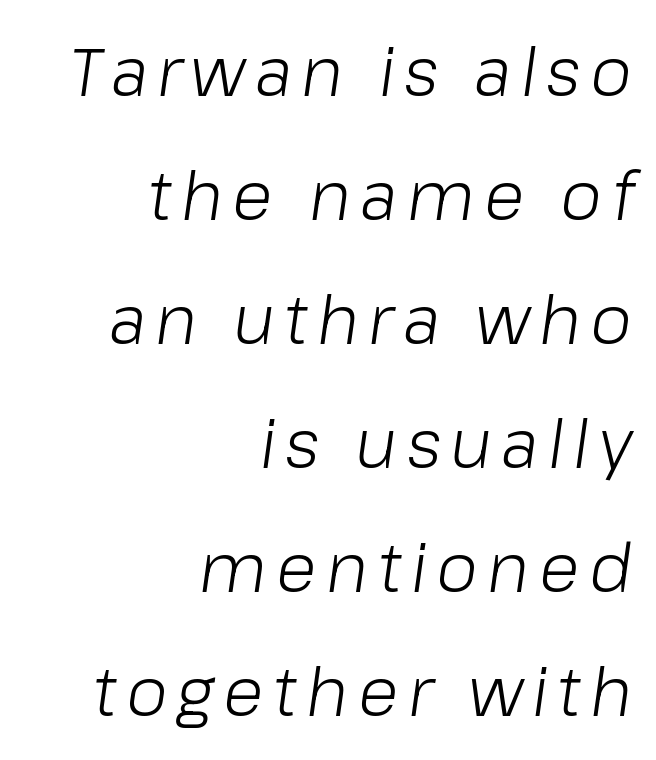
{"italic": "yes", "lean": "right", "slant_degrees": 8, "bold": "no", "weight": "light", "width": "normal", "stroke_contrast": "low", "x_height": "medium", "monospaced": "no", "underline": "no", "align": "right", "line_spacing_ratio": 1.85, "glyph_px": 67}
